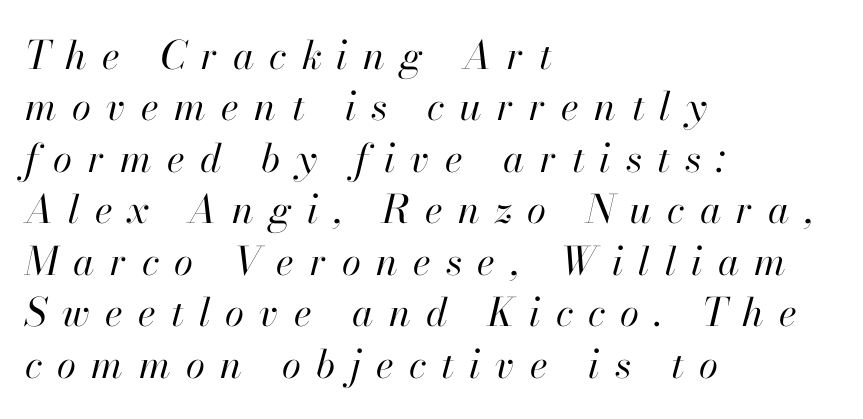
A bare baseline throughout the passage. The weight tops out at a normal text grade. Each letter keeps its own natural width here, so spacing adapts to shape. This sample keeps an unexceptional amount of space between lines. The specimen reads as italic at a glance. What stands out about the letter spacing? Its width — letters are far apart.
